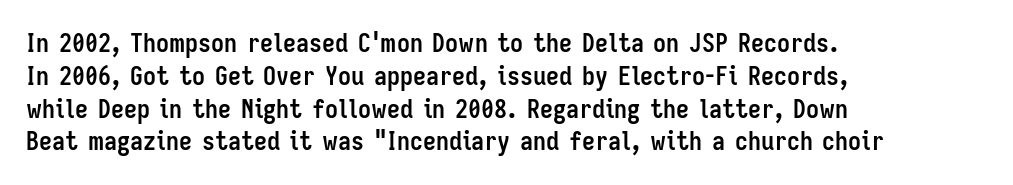
The image shows 26 px bold type, upright; set left-aligned, normal line spacing (1.26x), normal letter spacing, not underlined.
